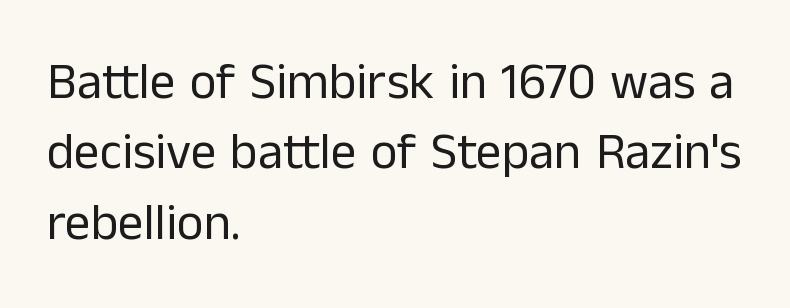
The image shows 51 px regular-weight sans-serif type, upright; set left-aligned, normal line spacing (1.38x), normal letter spacing, not underlined; low stroke contrast and a medium x-height.
